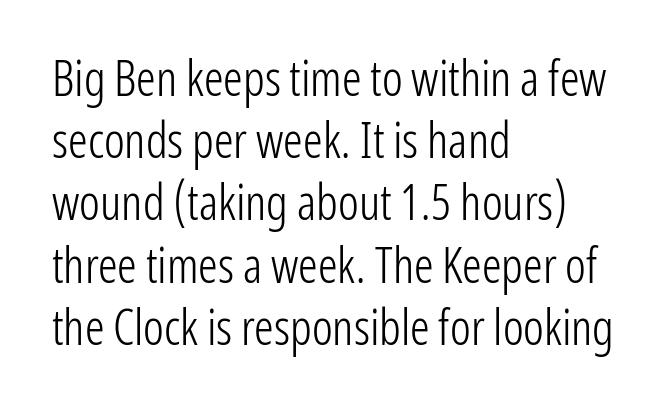
These lines keep a tight, regular rhythm from letter to letter. The typeface chosen for these lines omits serifs. Notice how the passage keeps a crisp vertical edge on the left only. Compared with a typical body face, this is equally light or lighter still.
